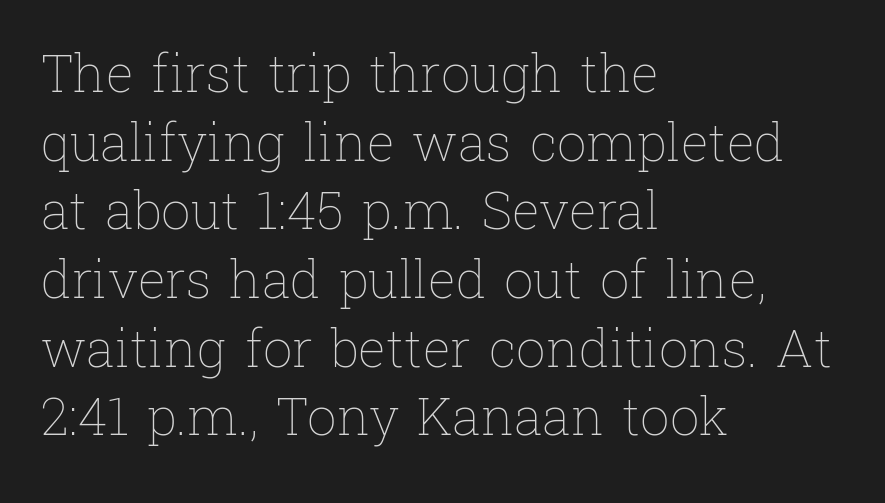
{"italic": "no", "bold": "no", "weight": "thin", "width": "normal", "stroke_contrast": "low", "x_height": "medium", "monospaced": "no", "underline": "no", "align": "left", "line_spacing": "normal", "line_spacing_ratio": 1.32, "letter_spacing": "normal", "letter_spacing_em": 0.0, "glyph_px": 52}
